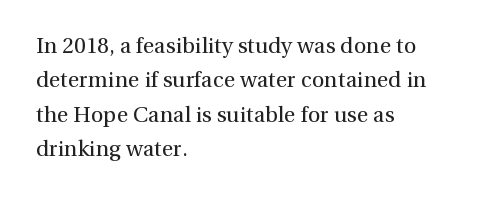
The specimen reads as upright at a glance. Is the stroke heavy? The answer is a plain regular-or-lighter. Clear beneath every line of the passage. Notice how descenders clear the ascenders below comfortably — that's standard leading.
